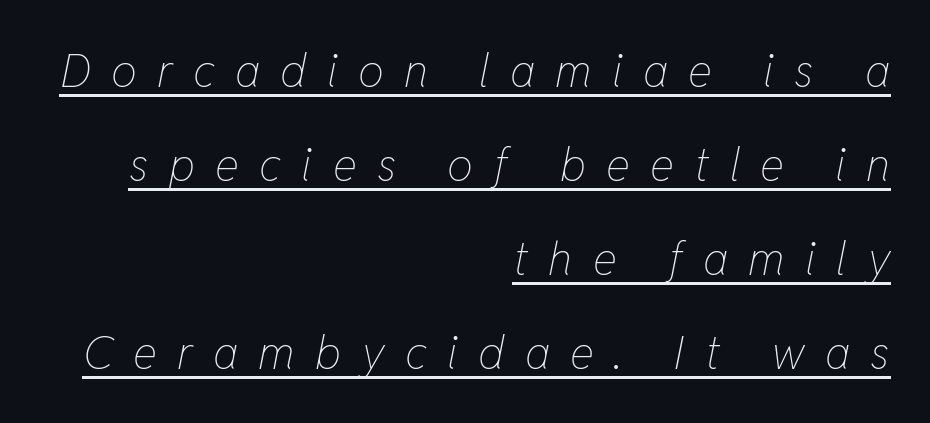
A typesetter would call this proportional, since set widths differ per character. Caption: lettering with a line underneath. Words appear elongated and porous because spacing is wide. The text carries the slant typical of an italic or oblique font. Loosely led — the rows are spread out.
